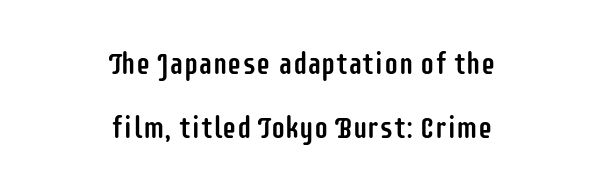
The image shows 29 px condensed sans-serif type, upright; set centered, loose line spacing (2.2x), normal letter spacing, not underlined; low stroke contrast and a large x-height.
